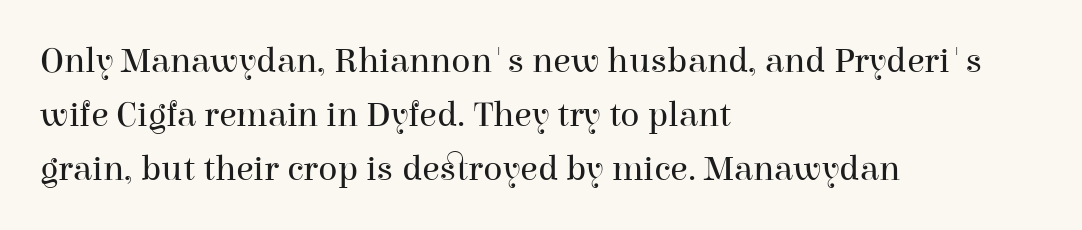
{"serif": "yes", "italic": "no", "bold": "no", "weight": "regular", "width": "normal", "stroke_contrast": "high", "x_height": "medium", "monospaced": "no", "underline": "no", "align": "left", "line_spacing": "normal", "line_spacing_ratio": 1.5, "letter_spacing": "normal", "letter_spacing_em": 0.0, "glyph_px": 36}
